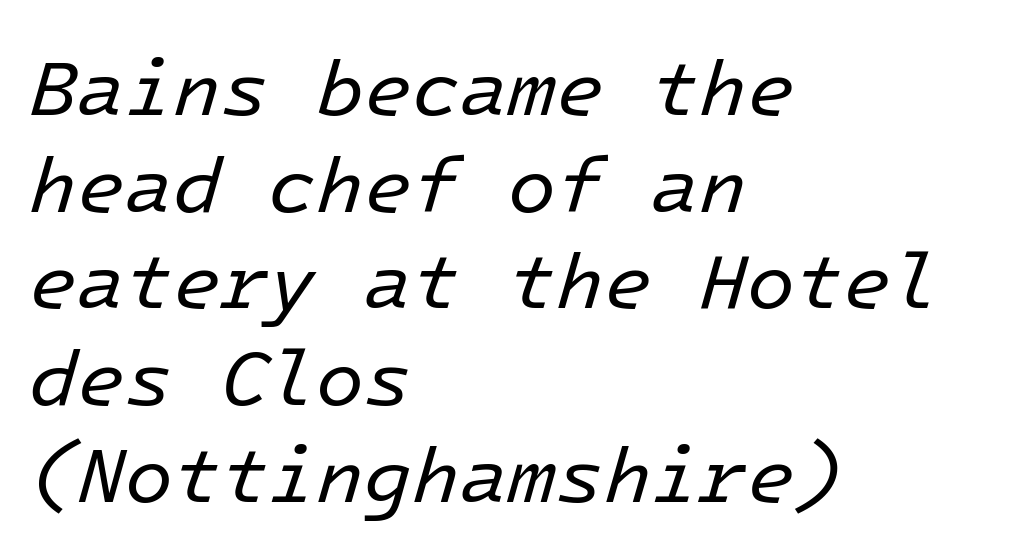
Q: Is the text bold? A: No.
Q: Is the text italic (slanted)? A: Yes, it leans right by about 16 degrees.
Q: Is the text underlined? A: No.
Q: How is the paragraph aligned? A: Left-aligned.
Q: Is the spacing between letters normal or unusually wide? A: Normal.
Q: Width (condensed, normal, or wide)? A: Normal.
Q: Stroke contrast? A: Low.
Q: x-height? A: Medium.
